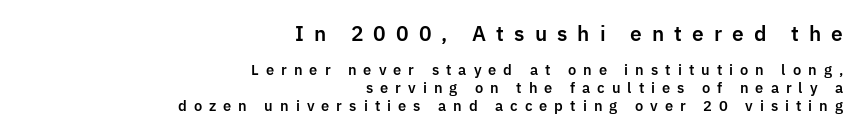
Q: Is the text italic (slanted)? A: No, it is upright.
Q: Is the text underlined? A: No.
Q: How is the paragraph aligned? A: Right-aligned.
Q: Is the spacing between letters normal or unusually wide? A: Unusually wide.
Q: Is the spacing between lines tight, normal or loose? A: Normal.
Q: Which block of text is set in a larger size, the first (top) or the second (bottom)? A: The first (top) one.
